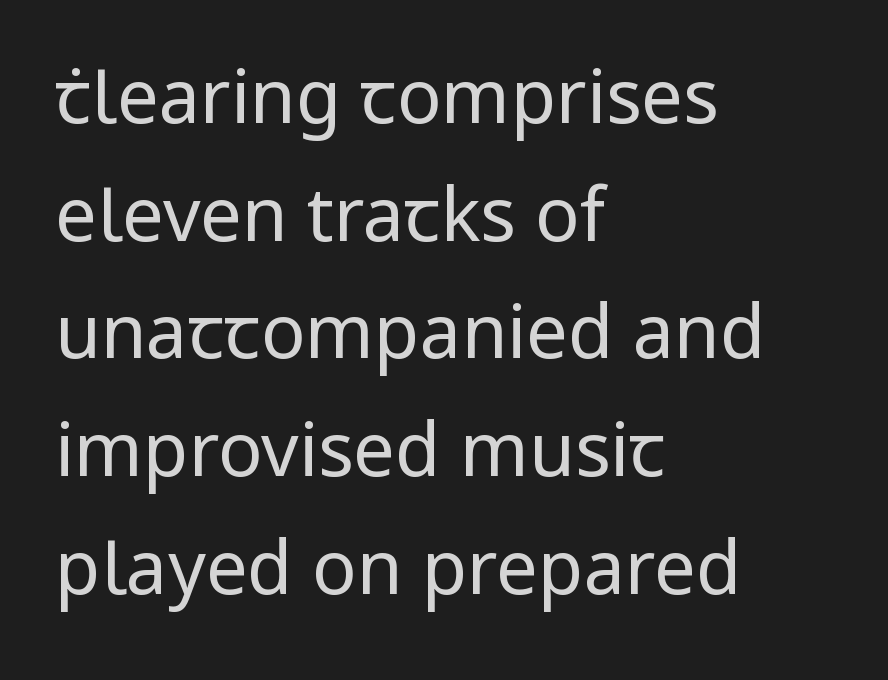
The image shows 74 px regular-weight sans-serif type, upright; set left-aligned, normal line spacing (1.59x), normal letter spacing, not underlined; low stroke contrast and a medium x-height.
